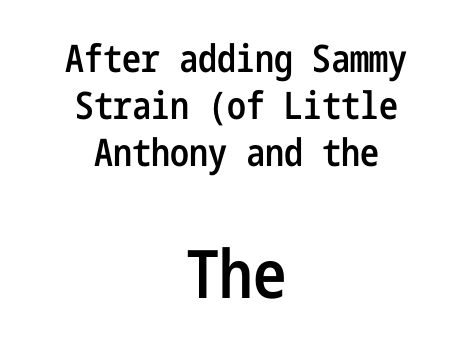
Q: Is the text bold? A: Semi-bold.
Q: Is the text italic (slanted)? A: No, it is upright.
Q: Is the typeface a serif or a sans-serif typeface? A: Sans-serif.
Q: Is the text underlined? A: No.
Q: How is the paragraph aligned? A: Centered.
Q: Is the spacing between letters normal or unusually wide? A: Normal.
Q: Which block of text is set in a larger size, the first (top) or the second (bottom)? A: The second (bottom) one.
Q: Width (condensed, normal, or wide)? A: Condensed.
Q: Stroke contrast? A: Low.
Q: x-height? A: Medium.
